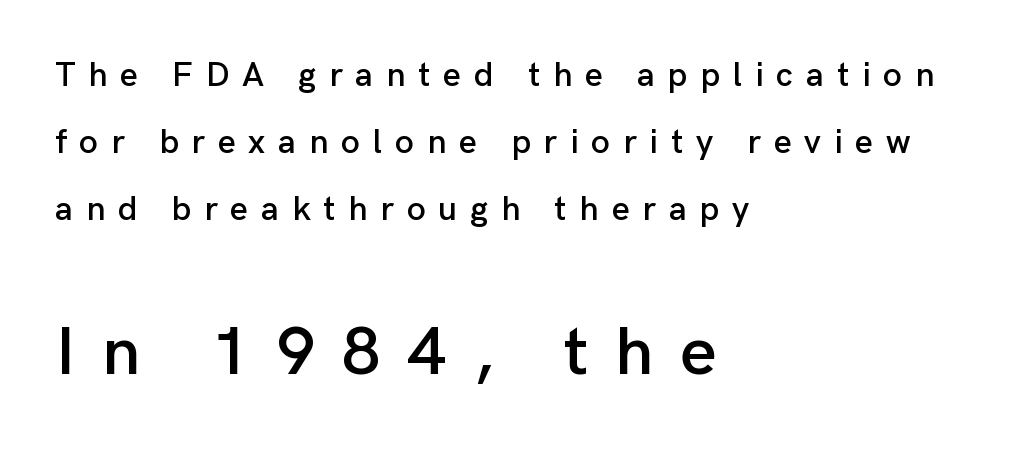
Q: Is the text italic (slanted)? A: No, it is upright.
Q: Is the typeface a serif or a sans-serif typeface? A: Sans-serif.
Q: Is the text underlined? A: No.
Q: How is the paragraph aligned? A: Left-aligned.
Q: Is the spacing between letters normal or unusually wide? A: Unusually wide.
Q: Is the spacing between lines tight, normal or loose? A: Loose.
Q: Which block of text is set in a larger size, the first (top) or the second (bottom)? A: The second (bottom) one.
Q: Width (condensed, normal, or wide)? A: Normal.
Q: Stroke contrast? A: Low.
Q: x-height? A: Medium.
Q: Monospaced? A: No.
